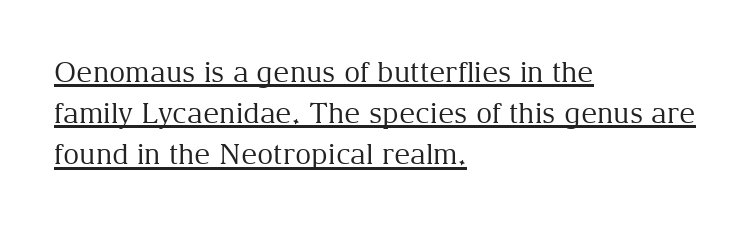
The passage shown is typeset with a serif family. When letters stand straight like this, we call the style roman or upright. Spacing verdict: proportional, widths tailored to each character. Each word holds together tightly as a unit, with standard inter-letter gaps. In designer terms, the underline attribute is active on this setting. Think standard paragraph weight, or any step lighter than that.
